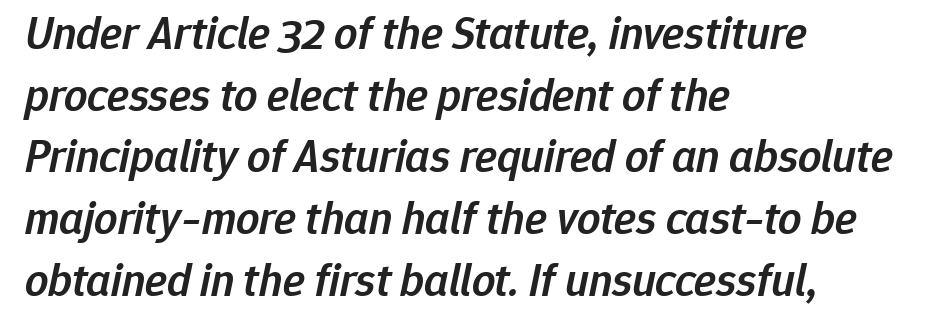
Q: Is the text bold? A: Semi-bold.
Q: Is the text italic (slanted)? A: Yes, it leans right by about 12 degrees.
Q: Is the text underlined? A: No.
Q: How is the paragraph aligned? A: Left-aligned.
Q: Is the spacing between letters normal or unusually wide? A: Normal.
Q: Is the spacing between lines tight, normal or loose? A: Normal.
Q: Width (condensed, normal, or wide)? A: Normal.
Q: Stroke contrast? A: Low.
Q: x-height? A: Medium.
Q: Monospaced? A: No.
